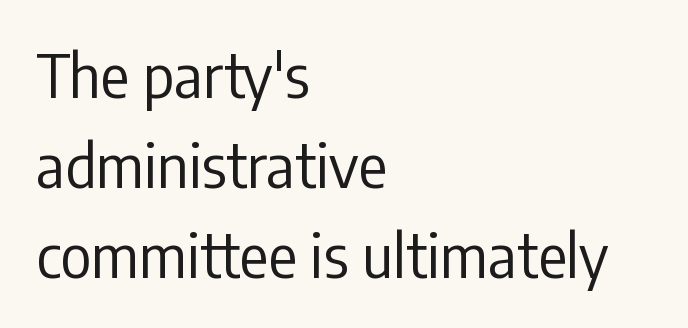
{"serif": "no", "italic": "no", "bold": "no", "weight": "regular", "width": "condensed", "stroke_contrast": "low", "x_height": "medium", "monospaced": "no", "underline": "no", "align": "left", "line_spacing": "normal", "line_spacing_ratio": 1.5, "letter_spacing": "normal", "letter_spacing_em": 0.0, "glyph_px": 60}
